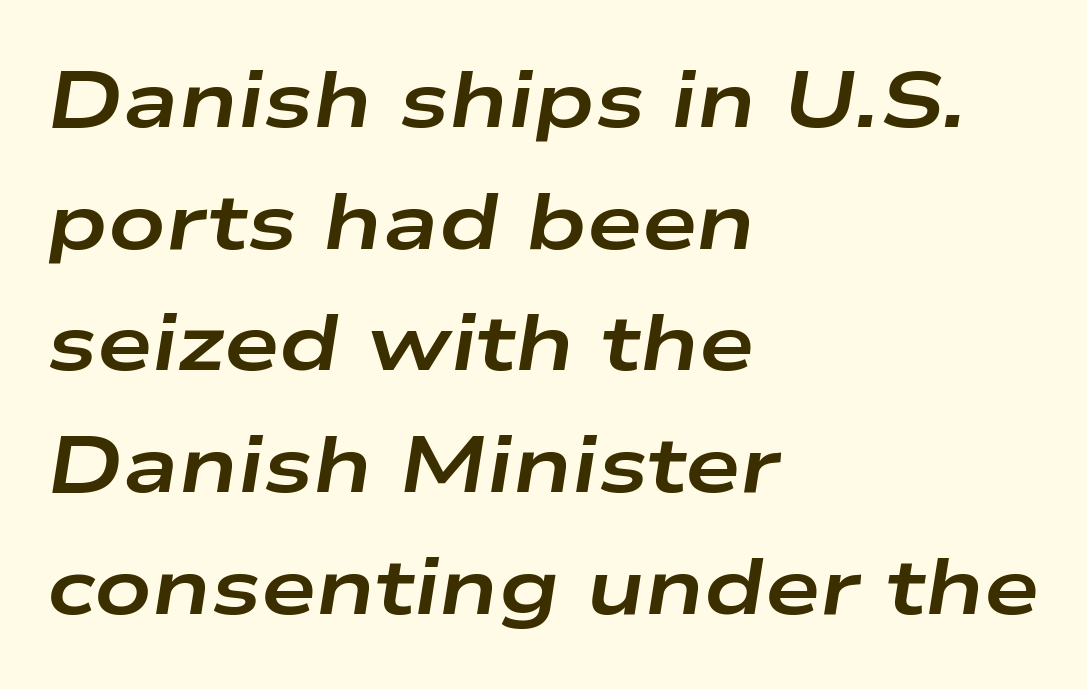
The image shows 79 px bold, wide type, italic (leaning right); set left-aligned, normal line spacing (1.54x), normal letter spacing, not underlined; low stroke contrast and a medium x-height.
